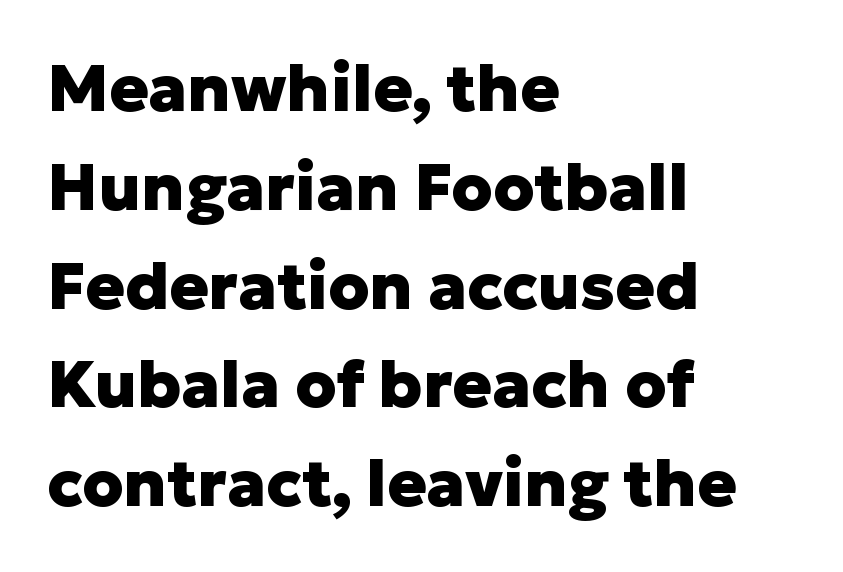
{"serif": "no", "italic": "no", "bold": "yes", "weight": "heavy", "width": "normal", "stroke_contrast": "low", "x_height": "medium", "monospaced": "no", "underline": "no", "align": "left", "line_spacing": "normal", "line_spacing_ratio": 1.52, "letter_spacing": "normal", "letter_spacing_em": 0.0, "glyph_px": 65}
